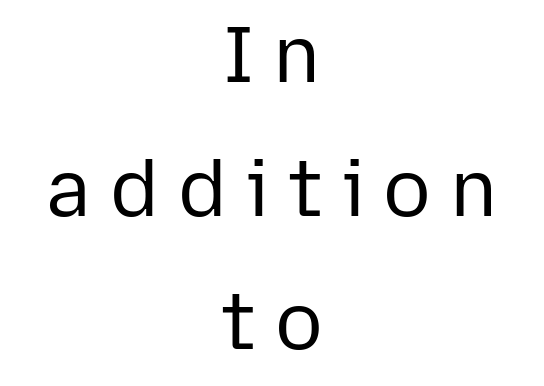
The image shows 79 px regular-weight sans-serif type, upright; set centered, normal line spacing (1.69x), unusually wide letter spacing (+0.24 em), not underlined; low stroke contrast and a medium x-height.
